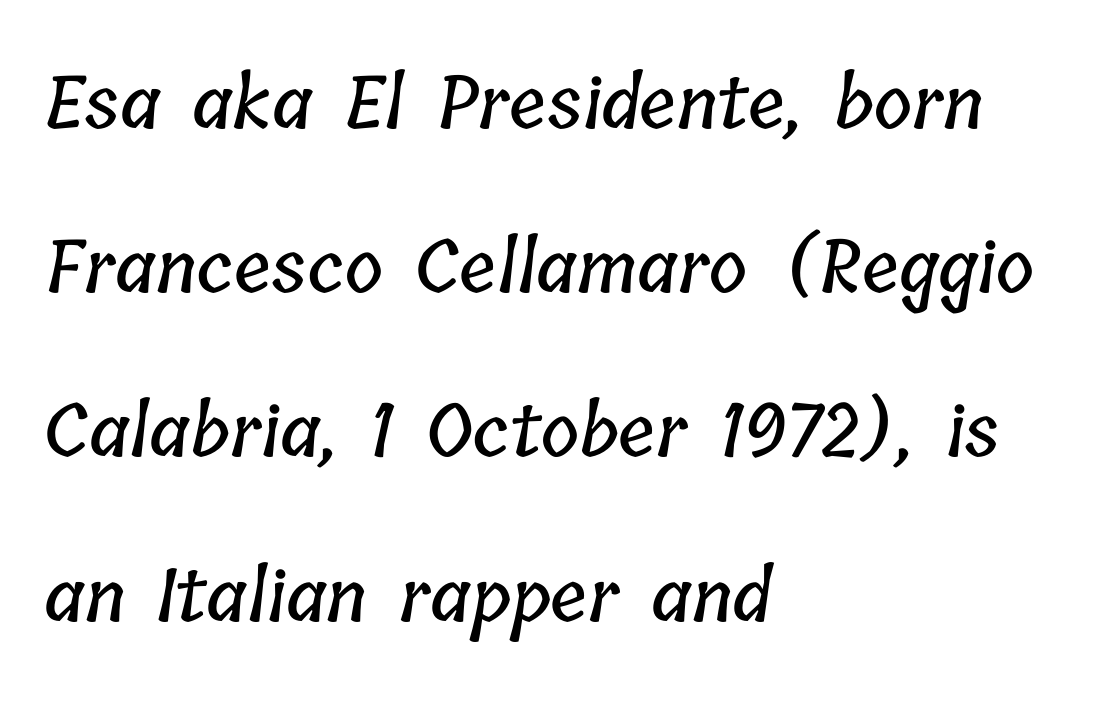
The image shows 73 px condensed type; set left-aligned, loose line spacing (2.25x), normal letter spacing, not underlined; low stroke contrast and a medium x-height.
